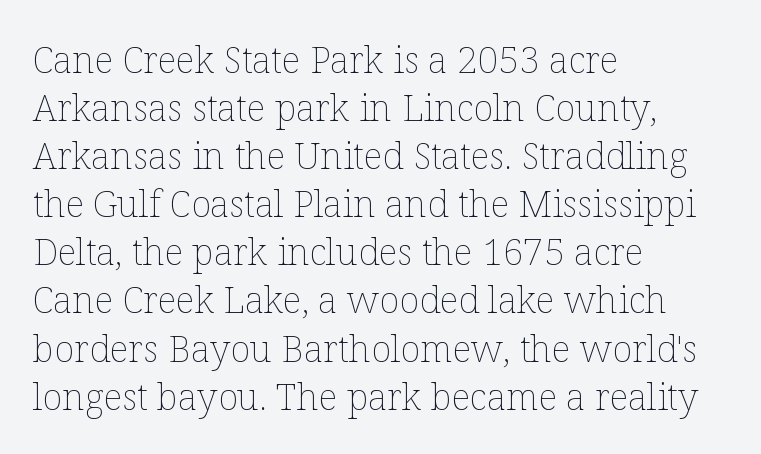
Q: Is the text bold? A: No.
Q: Is the text italic (slanted)? A: No, it is upright.
Q: Is the text underlined? A: No.
Q: How is the paragraph aligned? A: Left-aligned.
Q: Is the spacing between letters normal or unusually wide? A: Normal.
Q: Is the spacing between lines tight, normal or loose? A: Normal.
Q: Width (condensed, normal, or wide)? A: Normal.
Q: Stroke contrast? A: Low.
Q: x-height? A: Medium.
Q: Monospaced? A: No.
